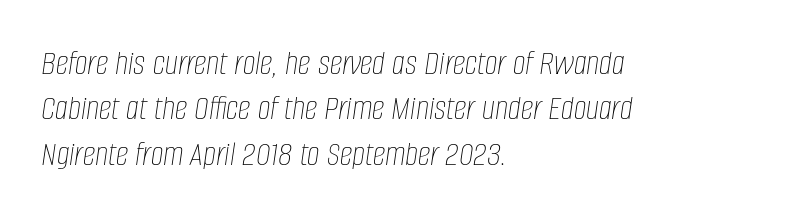
{"italic": "yes", "lean": "right", "slant_degrees": 8, "bold": "no", "weight": "thin", "width": "condensed", "stroke_contrast": "low", "x_height": "large", "monospaced": "no", "underline": "no", "align": "left", "line_spacing": "normal", "line_spacing_ratio": 1.26, "letter_spacing": "normal", "letter_spacing_em": 0.0, "glyph_px": 36}
